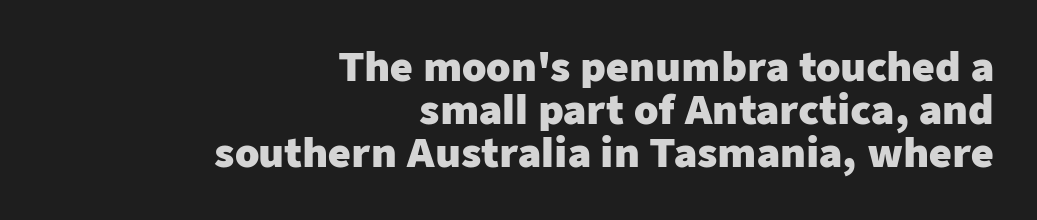
{"serif": "no", "italic": "no", "bold": "yes", "weight": "heavy", "width": "normal", "stroke_contrast": "low", "x_height": "medium", "monospaced": "no", "underline": "no", "align": "right", "line_spacing": "tight", "line_spacing_ratio": 1.1, "letter_spacing": "normal", "letter_spacing_em": 0.0, "glyph_px": 39}
